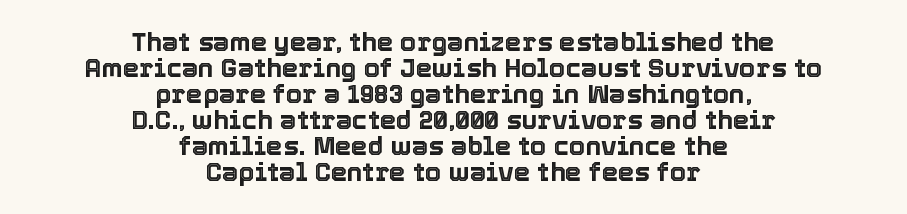
Q: Is the text italic (slanted)? A: No, it is upright.
Q: Is the text underlined? A: No.
Q: How is the paragraph aligned? A: Centered.
Q: Is the spacing between letters normal or unusually wide? A: Normal.
Q: Is the spacing between lines tight, normal or loose? A: Tight.
